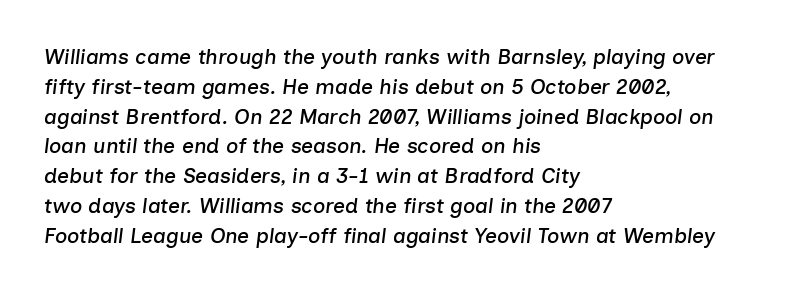
{"italic": "yes", "lean": "right", "slant_degrees": 7, "underline": "no", "align": "left", "line_spacing": "normal", "line_spacing_ratio": 1.42, "letter_spacing": "normal", "letter_spacing_em": 0.0, "glyph_px": 21}
